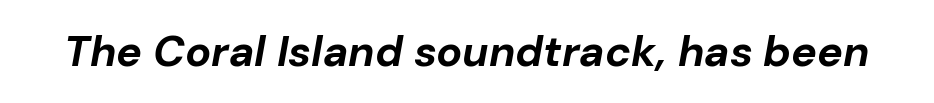
Q: Is the text bold? A: Yes.
Q: Is the text italic (slanted)? A: Yes, it leans right by about 10 degrees.
Q: Is the text underlined? A: No.
Q: Is the spacing between letters normal or unusually wide? A: Normal.
Q: Width (condensed, normal, or wide)? A: Normal.
Q: Stroke contrast? A: Low.
Q: x-height? A: Medium.
Q: Monospaced? A: No.
